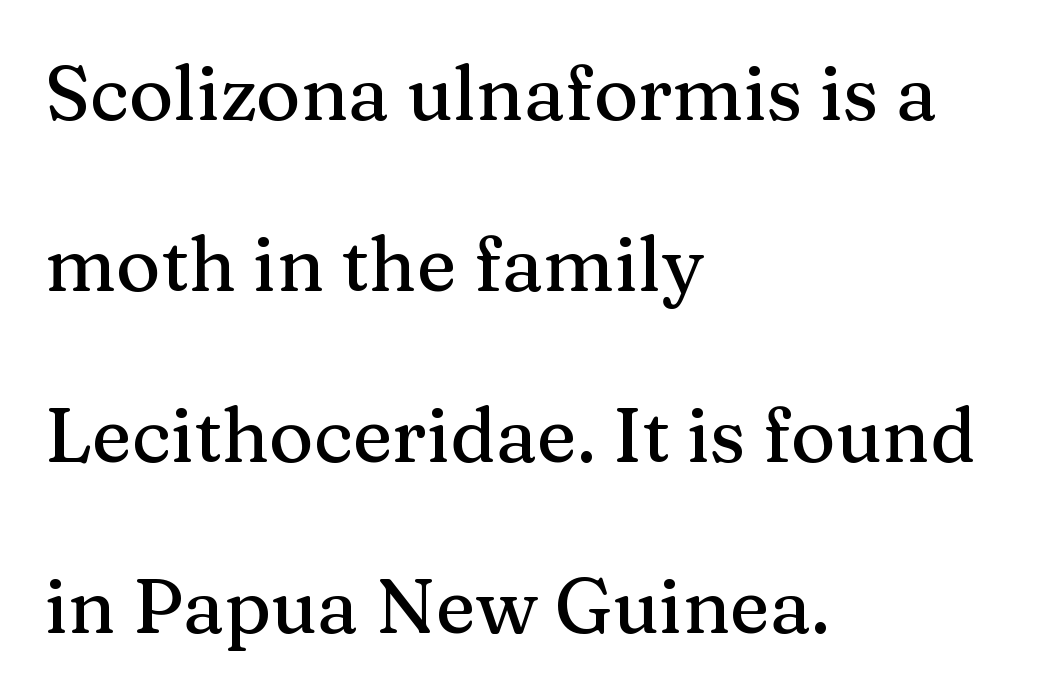
The line-height multiplier appears high, well above default. Descenders hang freely into open space. If you drew a ruler down the left edge, every line would touch it. It's the straight-up-and-down kind of type.
